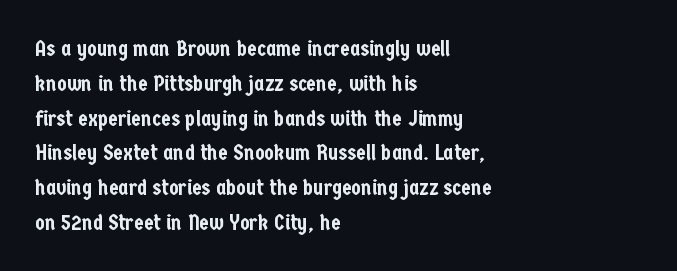
The letters stand straight up with perfectly vertical stems. The strip under each line holds only bare page. Each new line begins a customary step beneath the previous one. Inter-character spacing is left at the font's built-in metrics. The paragraph shown leans on its left margin.
